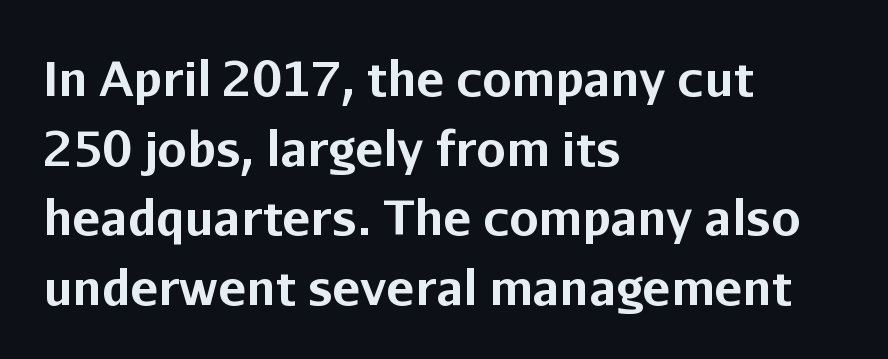
Q: Is the text bold? A: Yes.
Q: Is the text italic (slanted)? A: No, it is upright.
Q: Is the typeface a serif or a sans-serif typeface? A: Sans-serif.
Q: Is the text underlined? A: No.
Q: How is the paragraph aligned? A: Left-aligned.
Q: Is the spacing between letters normal or unusually wide? A: Normal.
Q: Is the spacing between lines tight, normal or loose? A: Normal.
Q: Width (condensed, normal, or wide)? A: Normal.
Q: Stroke contrast? A: Low.
Q: x-height? A: Medium.
Q: Monospaced? A: No.
